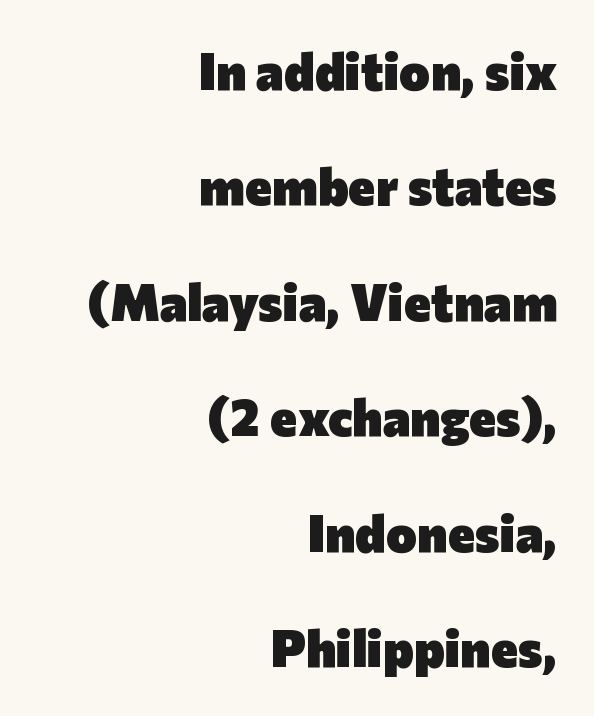
Q: Is the text bold? A: Yes.
Q: Is the text italic (slanted)? A: No, it is upright.
Q: Is the typeface a serif or a sans-serif typeface? A: Sans-serif.
Q: Is the text underlined? A: No.
Q: How is the paragraph aligned? A: Right-aligned.
Q: Is the spacing between letters normal or unusually wide? A: Normal.
Q: Is the spacing between lines tight, normal or loose? A: Loose.
Q: Width (condensed, normal, or wide)? A: Normal.
Q: Stroke contrast? A: Low.
Q: x-height? A: Medium.
Q: Monospaced? A: No.
